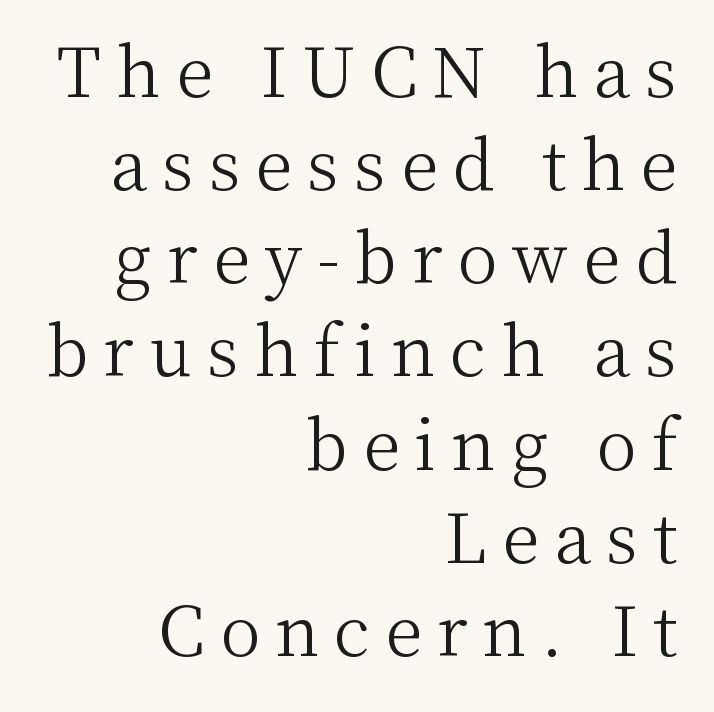
The letters are spread apart with noticeably loose tracking. A typesetter would call this leading conventional body-copy spacing. The lines in this sample share a right terminus and differ only in where they begin. A typesetter would call this proportional, since set widths differ per character.
